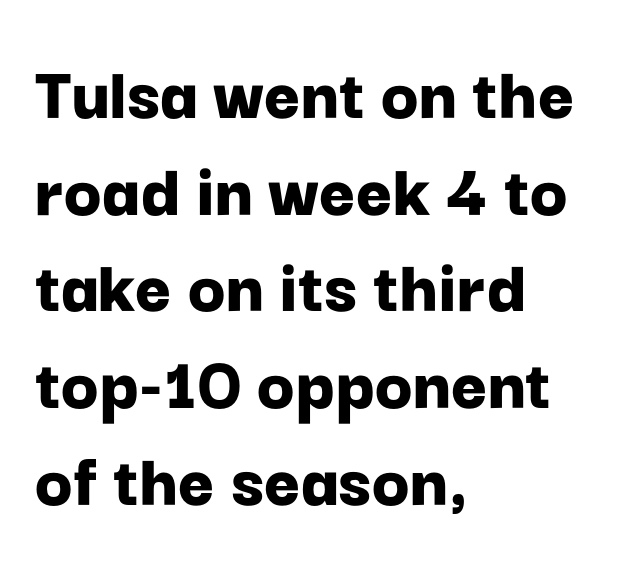
Q: Is the text bold? A: Yes.
Q: Is the text italic (slanted)? A: No, it is upright.
Q: Is the typeface a serif or a sans-serif typeface? A: Sans-serif.
Q: Is the text underlined? A: No.
Q: How is the paragraph aligned? A: Left-aligned.
Q: Is the spacing between letters normal or unusually wide? A: Normal.
Q: Width (condensed, normal, or wide)? A: Normal.
Q: Stroke contrast? A: Low.
Q: x-height? A: Medium.
Q: Monospaced? A: No.
